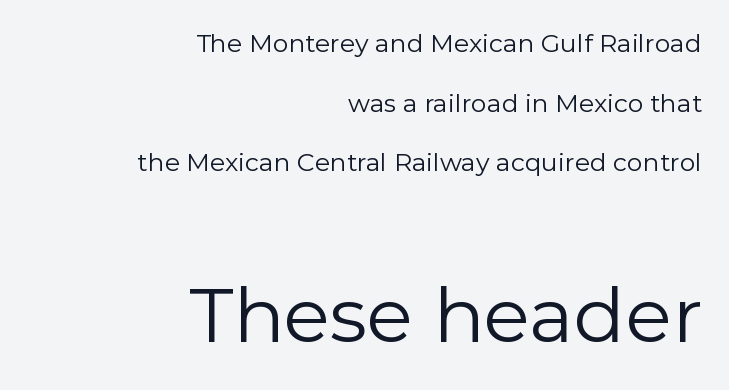
Q: Is the text bold? A: No.
Q: Is the text italic (slanted)? A: No, it is upright.
Q: Is the typeface a serif or a sans-serif typeface? A: Sans-serif.
Q: Is the text underlined? A: No.
Q: How is the paragraph aligned? A: Right-aligned.
Q: Is the spacing between letters normal or unusually wide? A: Normal.
Q: Is the spacing between lines tight, normal or loose? A: Loose.
Q: Which block of text is set in a larger size, the first (top) or the second (bottom)? A: The second (bottom) one.
Q: Width (condensed, normal, or wide)? A: Normal.
Q: Stroke contrast? A: Low.
Q: x-height? A: Medium.
Q: Monospaced? A: No.
